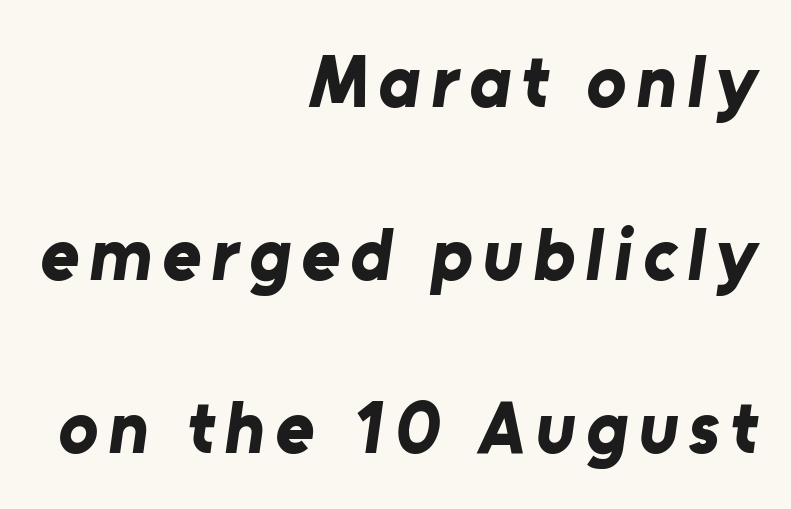
{"serif": "no", "bold": "yes", "weight": "bold", "width": "normal", "stroke_contrast": "low", "x_height": "medium", "monospaced": "no", "underline": "no", "align": "right", "line_spacing": "loose", "line_spacing_ratio": 2.34, "glyph_px": 74}
